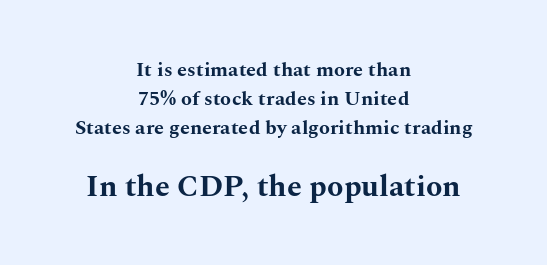
Q: Is the text bold? A: Yes.
Q: Is the text italic (slanted)? A: No, it is upright.
Q: Is the typeface a serif or a sans-serif typeface? A: Serif.
Q: Is the text underlined? A: No.
Q: How is the paragraph aligned? A: Centered.
Q: Is the spacing between letters normal or unusually wide? A: Normal.
Q: Is the spacing between lines tight, normal or loose? A: Normal.
Q: Which block of text is set in a larger size, the first (top) or the second (bottom)? A: The second (bottom) one.
Q: Width (condensed, normal, or wide)? A: Wide.
Q: Stroke contrast? A: Medium.
Q: x-height? A: Medium.
Q: Monospaced? A: No.
